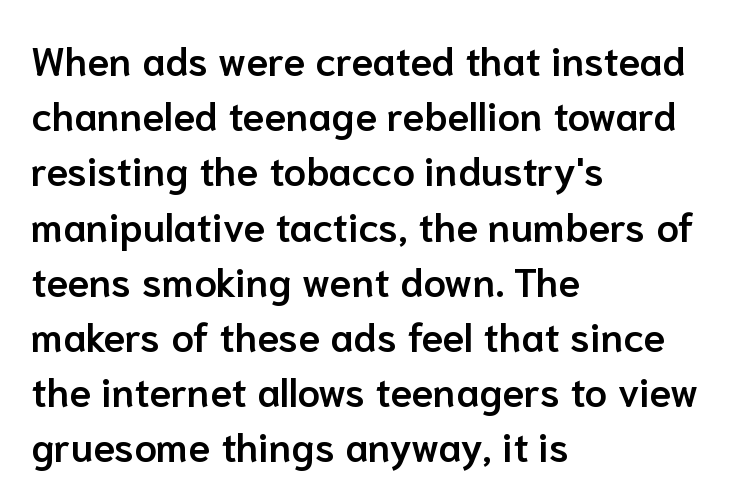
{"serif": "no", "italic": "no", "bold": "semi", "weight": "semibold", "width": "normal", "stroke_contrast": "low", "x_height": "medium", "monospaced": "no", "underline": "no", "align": "left", "line_spacing": "normal", "line_spacing_ratio": 1.38, "letter_spacing": "normal", "letter_spacing_em": 0.0, "glyph_px": 40}
